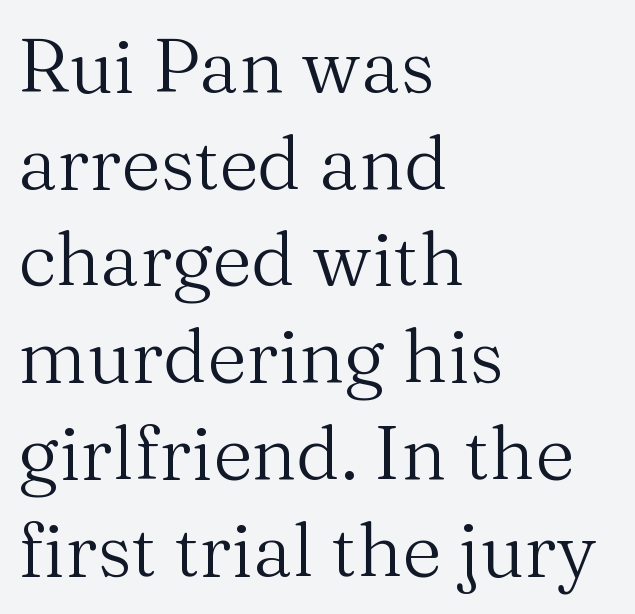
The image shows 75 px regular-weight serif type, upright; set left-aligned, normal line spacing (1.29x), normal letter spacing, not underlined; medium stroke contrast and a medium x-height.
